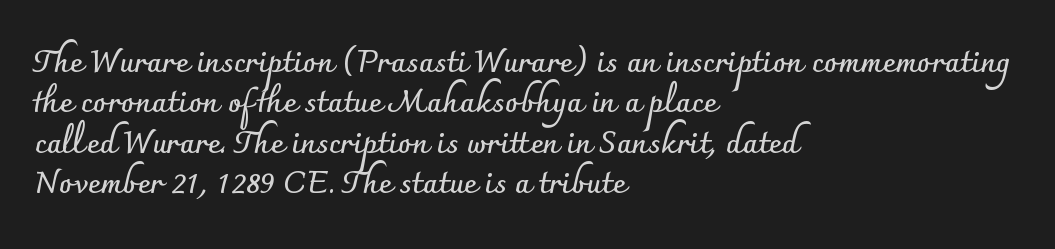
{"serif": "no", "bold": "yes", "weight": "semibold", "width": "normal", "stroke_contrast": "low", "x_height": "small", "monospaced": "no", "underline": "no", "align": "left", "line_spacing": "normal", "line_spacing_ratio": 1.3, "letter_spacing": "normal", "letter_spacing_em": 0.0, "glyph_px": 31}
